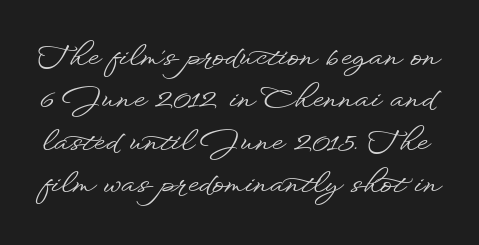
Q: Is the text italic (slanted)? A: Yes.
Q: Is the typeface a serif or a sans-serif typeface? A: Sans-serif.
Q: Is the text underlined? A: No.
Q: Is the spacing between letters normal or unusually wide? A: Normal.
Q: Is the spacing between lines tight, normal or loose? A: Normal.
Q: Width (condensed, normal, or wide)? A: Wide.
Q: Stroke contrast? A: Low.
Q: x-height? A: Small.
Q: Monospaced? A: No.
